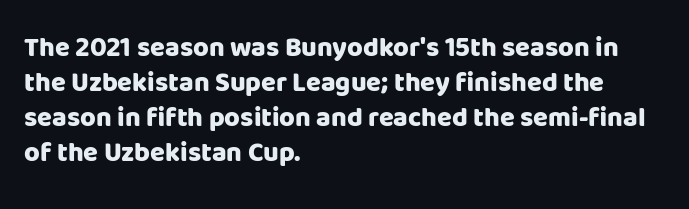
Is there much room between lines? A standard amount, neither cramped nor airy. Emphasis by weight is at full strength: bold. Each word holds together tightly as a unit, with standard inter-letter gaps. Rule under the text: the space is simply empty. Style check: upright. Does the copy run flush right? No — it runs flush left.
